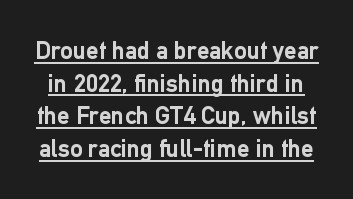
Whoever set this chose a conventional vertical rhythm. The strokes are fattened all the way to bold. Caption: lettering with a line underneath. These lines were composed using upright roman letters. Look at the tracking — it's just the regular setting, nothing added.
